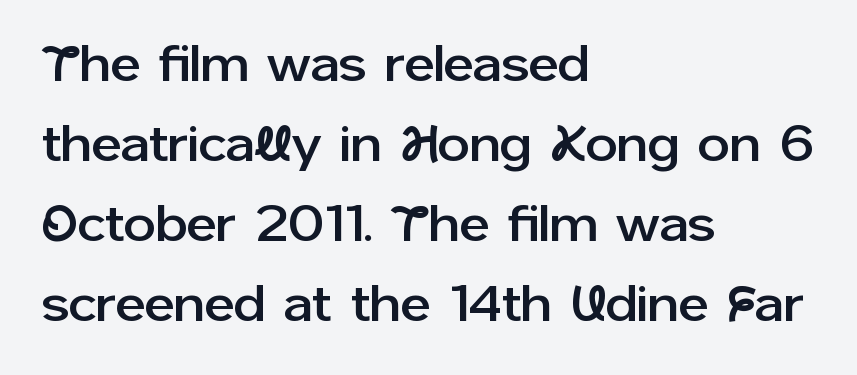
Visually the block forms a straight wall on the left and a jagged coastline on the right. In terms of letterform style, serifs are entirely absent. The line-height multiplier appears to be the usual default. The type sits square on the baseline with zero lean. Between one letter and the next there's only the usual sliver of space. Lines of text with bare space underneath.
